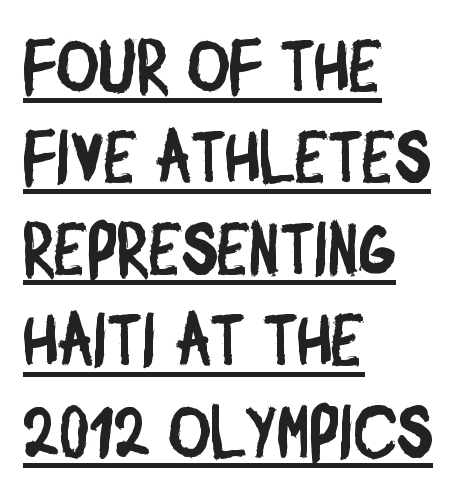
The space between consecutive lines is moderate. Is the letter spacing exaggerated? No — it looks like the ordinary default. Does the copy run flush right? No — it runs flush left. Font category for this specimen: sans-serif. The rendering uses the underline text-decoration.
